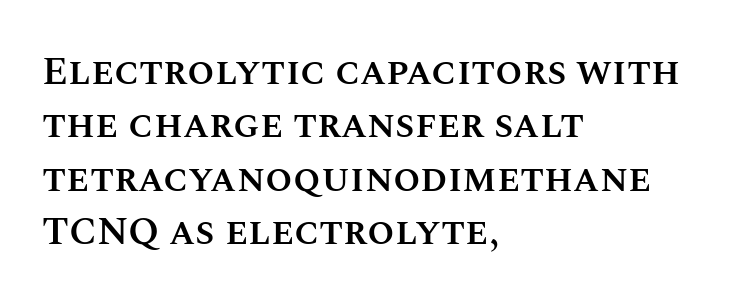
Q: Is the text bold? A: Semi-bold.
Q: Is the text italic (slanted)? A: No, it is upright.
Q: Is the text underlined? A: No.
Q: How is the paragraph aligned? A: Left-aligned.
Q: Is the spacing between letters normal or unusually wide? A: Normal.
Q: Is the spacing between lines tight, normal or loose? A: Normal.
Q: Width (condensed, normal, or wide)? A: Normal.
Q: Stroke contrast? A: Medium.
Q: x-height? A: Large.
Q: Monospaced? A: No.
